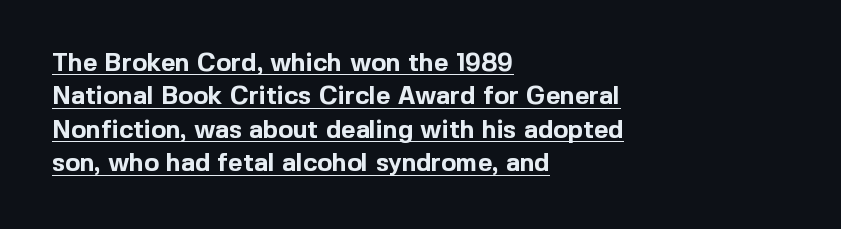
Q: Is the text bold? A: Yes.
Q: Is the text italic (slanted)? A: No, it is upright.
Q: Is the text underlined? A: Yes.
Q: How is the paragraph aligned? A: Left-aligned.
Q: Is the spacing between letters normal or unusually wide? A: Normal.
Q: Is the spacing between lines tight, normal or loose? A: Normal.
